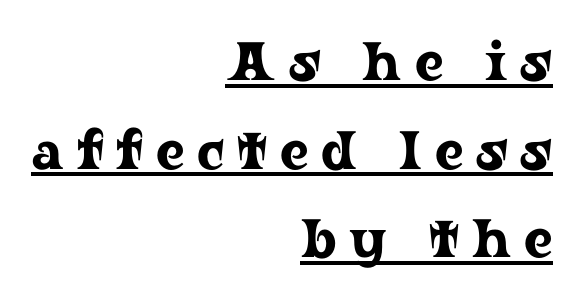
Q: Is the text italic (slanted)? A: No, it is upright.
Q: Is the typeface a serif or a sans-serif typeface? A: Serif.
Q: Is the text underlined? A: Yes.
Q: How is the paragraph aligned? A: Right-aligned.
Q: Is the spacing between letters normal or unusually wide? A: Unusually wide.
Q: Is the spacing between lines tight, normal or loose? A: Normal.
Q: Width (condensed, normal, or wide)? A: Wide.
Q: Stroke contrast? A: Low.
Q: x-height? A: Medium.
Q: Monospaced? A: No.
